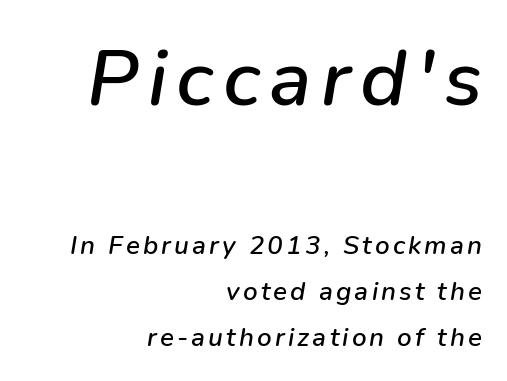
Check the space under the baseline: it is left empty. Size contrast runs from large at the top to small at the bottom. A student would call this right alignment; a typographer would say flush right, rag left. Emphasis-style slanted type is in use.
